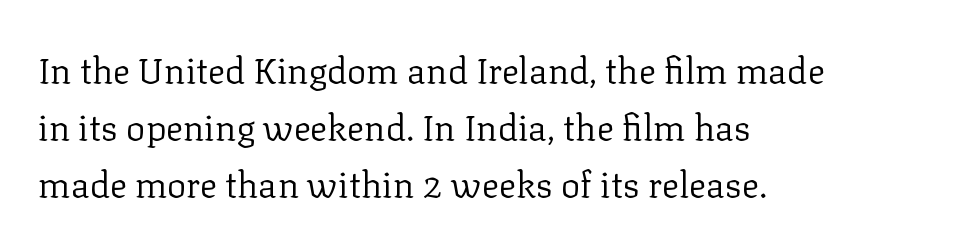
A quiet, ordinary-to-light weight characterises the typeface. Plain, unruled lines of type. Words appear dense and cohesive because spacing is normal. The font family rendered here belongs to the serif group. Spacing verdict: proportional, widths tailored to each character. The rows are spaced the way most documents space them.
